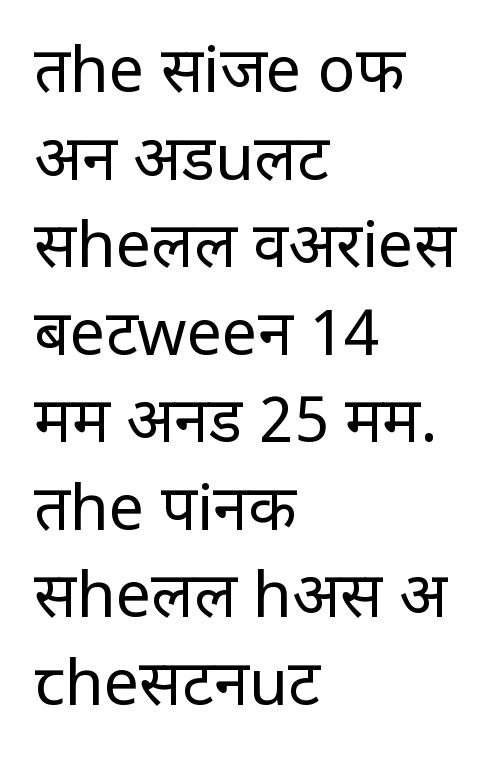
{"serif": "no", "italic": "no", "bold": "no", "weight": "regular", "width": "normal", "stroke_contrast": "low", "x_height": "large", "monospaced": "no", "underline": "no", "align": "left", "line_spacing": "normal", "line_spacing_ratio": 1.39, "letter_spacing": "normal", "letter_spacing_em": 0.0, "glyph_px": 63}
